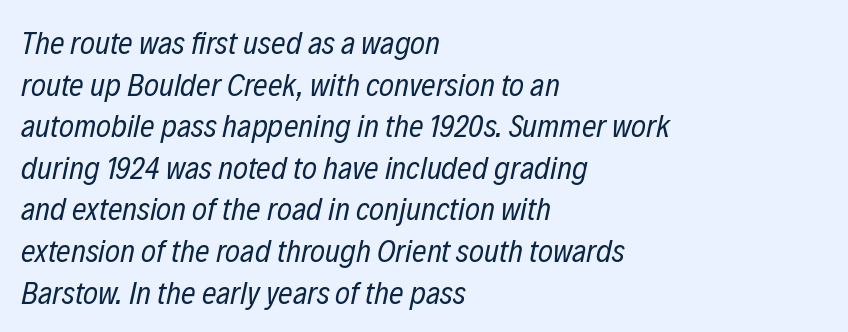
{"italic": "yes", "lean": "right", "slant_degrees": 12, "bold": "no", "weight": "regular", "width": "condensed", "stroke_contrast": "low", "x_height": "medium", "monospaced": "no", "underline": "no", "align": "left", "line_spacing": "normal", "line_spacing_ratio": 1.3, "letter_spacing": "normal", "letter_spacing_em": 0.0, "glyph_px": 32}
